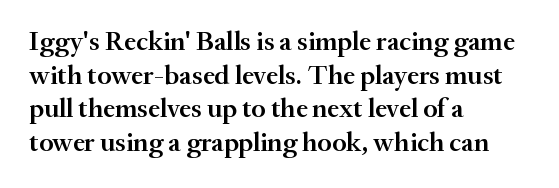
{"italic": "no", "bold": "semi", "underline": "no", "align": "left", "line_spacing": "normal", "line_spacing_ratio": 1.25, "letter_spacing": "normal", "letter_spacing_em": 0.0, "glyph_px": 27}
